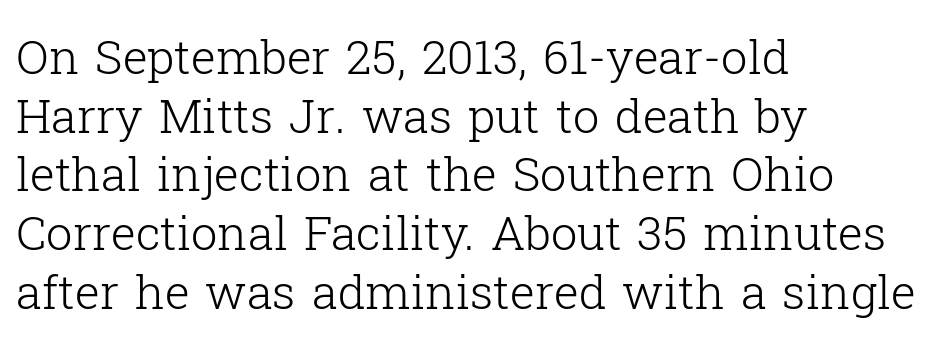
The image shows 47 px light serif type, upright; set left-aligned, normal line spacing (1.25x), normal letter spacing, not underlined; low stroke contrast and a medium x-height.
